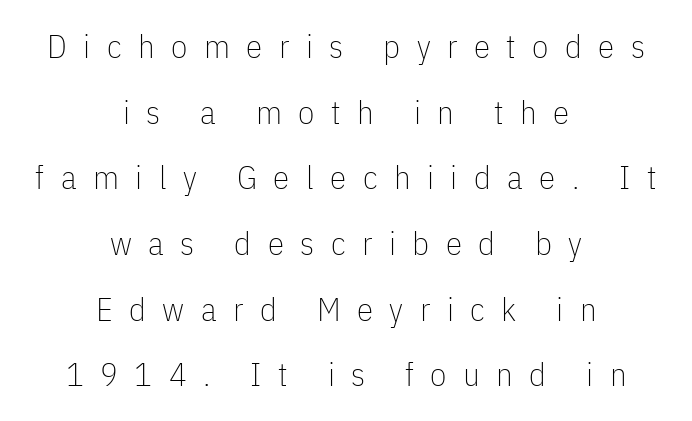
This is the regular roman posture of the typeface. The gaps between neighbouring characters are conspicuously large. Looks like regular typesetting: each glyph gets only the width it needs. Any mark beneath the type? The region is blank. Weight: in the light-to-regular range. If you measured baseline to baseline, you'd find a long distance.
